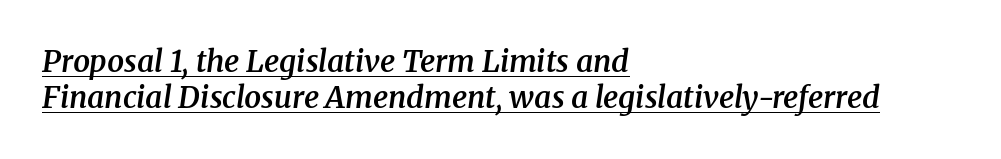
The image shows 30 px semibold serif type, italic (leaning right); set left-aligned, line spacing 1.19x, normal letter spacing, underlined; medium stroke contrast and a medium x-height.
